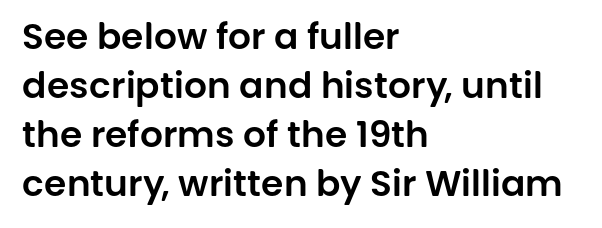
The line texture is even and compact thanks to regular tracking. These lines are composed in type without serifs. Whoever set this chose a conventional vertical rhythm. This rendering features lettering with no underline.
